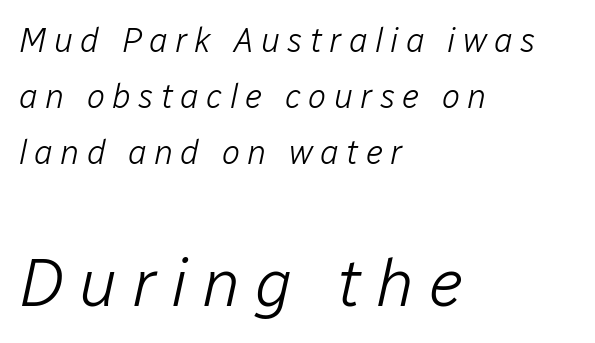
The image shows 68 px light type, italic (leaning right); set left-aligned, normal line spacing (1.64x), unusually wide letter spacing (+0.21 em), not underlined; the second (bottom) block is 2.0x larger; low stroke contrast and a medium x-height.
